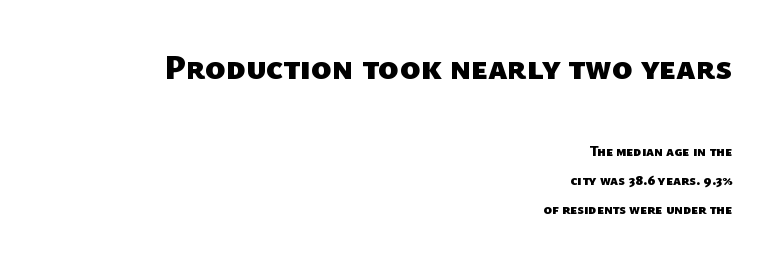
{"serif": "no", "bold": "yes", "weight": "heavy", "width": "normal", "stroke_contrast": "low", "x_height": "medium", "monospaced": "no", "underline": "no", "align": "right", "line_spacing": "loose", "line_spacing_ratio": 2.08, "letter_spacing": "normal", "letter_spacing_em": 0.0, "larger_block": "first", "size_ratio": 2.43, "glyph_px": 34}
